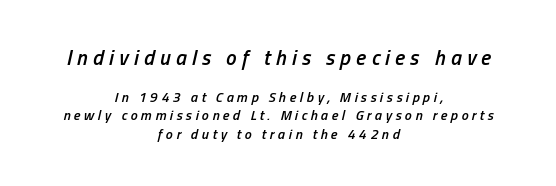
Q: Is the text bold? A: Semi-bold.
Q: Is the text italic (slanted)? A: Yes, it leans right by about 13 degrees.
Q: Is the text underlined? A: No.
Q: How is the paragraph aligned? A: Centered.
Q: Is the spacing between letters normal or unusually wide? A: Unusually wide.
Q: Is the spacing between lines tight, normal or loose? A: Normal.
Q: Which block of text is set in a larger size, the first (top) or the second (bottom)? A: The first (top) one.
